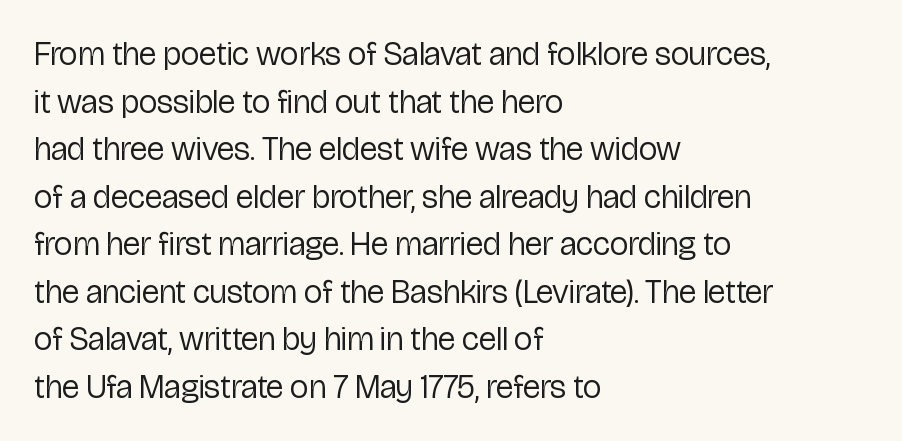
{"serif": "no", "italic": "no", "bold": "no", "weight": "regular", "width": "condensed", "stroke_contrast": "low", "x_height": "medium", "monospaced": "no", "underline": "no", "align": "left", "line_spacing": "normal", "line_spacing_ratio": 1.44, "letter_spacing": "normal", "letter_spacing_em": 0.0, "glyph_px": 33}
